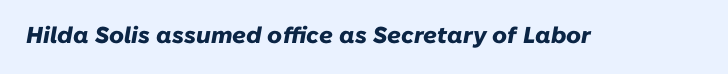
Looking at the ascenders, they clearly lean. Caption: standard tracking, unaltered. Pretty heavy lettering here — definitely bold. The baseline area is clear.
